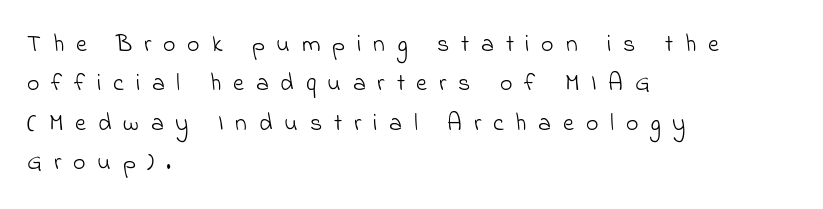
The paragraph has a hard left edge and a soft right edge. Weight: not bold — regular or lighter. Letters rest on an invisible, unmarked baseline. Reading down the column, the eye jumps a familiar distance to each next line. Tracking value appears strongly positive — letters spread wide.
